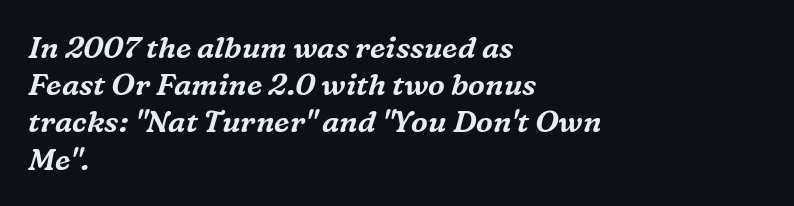
Q: Is the text italic (slanted)? A: Yes, it leans right by about 16 degrees.
Q: Is the typeface a serif or a sans-serif typeface? A: Serif.
Q: Is the text underlined? A: No.
Q: How is the paragraph aligned? A: Left-aligned.
Q: Is the spacing between letters normal or unusually wide? A: Normal.
Q: Width (condensed, normal, or wide)? A: Normal.
Q: Stroke contrast? A: Medium.
Q: x-height? A: Medium.
Q: Monospaced? A: No.
